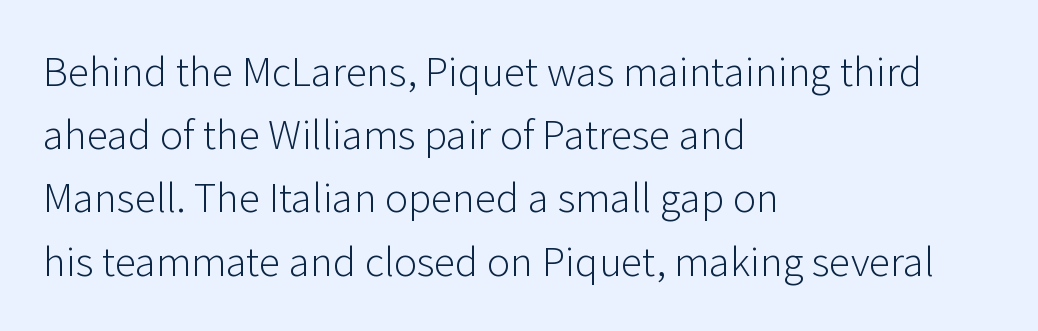
The image shows 43 px light sans-serif type, upright; set left-aligned, normal line spacing (1.47x), normal letter spacing, not underlined; low stroke contrast and a medium x-height.
